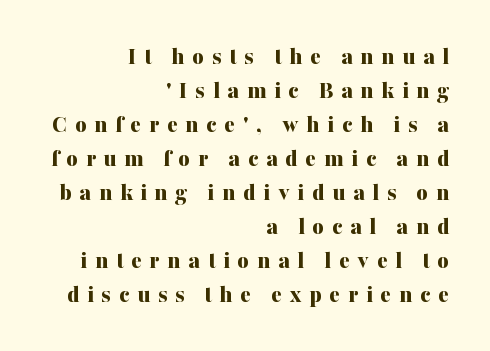
Q: Is the text bold? A: Yes.
Q: Is the text italic (slanted)? A: No, it is upright.
Q: Is the text underlined? A: No.
Q: How is the paragraph aligned? A: Right-aligned.
Q: Is the spacing between letters normal or unusually wide? A: Unusually wide.
Q: Is the spacing between lines tight, normal or loose? A: Normal.
